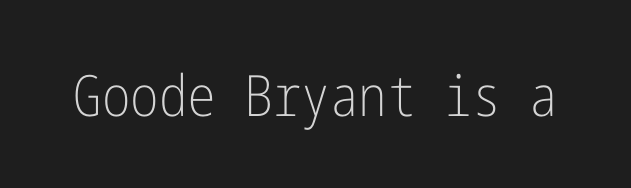
The image shows 57 px light, condensed sans-serif type, upright; set normal letter spacing, not underlined; low stroke contrast and a medium x-height.
